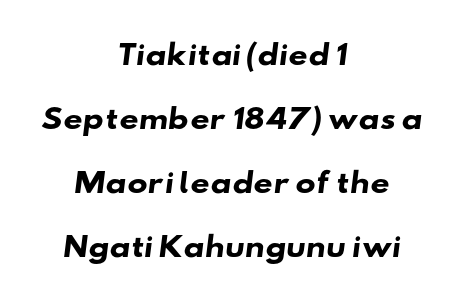
{"bold": "yes", "underline": "no", "align": "center", "line_spacing": "loose", "line_spacing_ratio": 2.37, "letter_spacing": "normal", "letter_spacing_em": 0.0, "glyph_px": 27}
